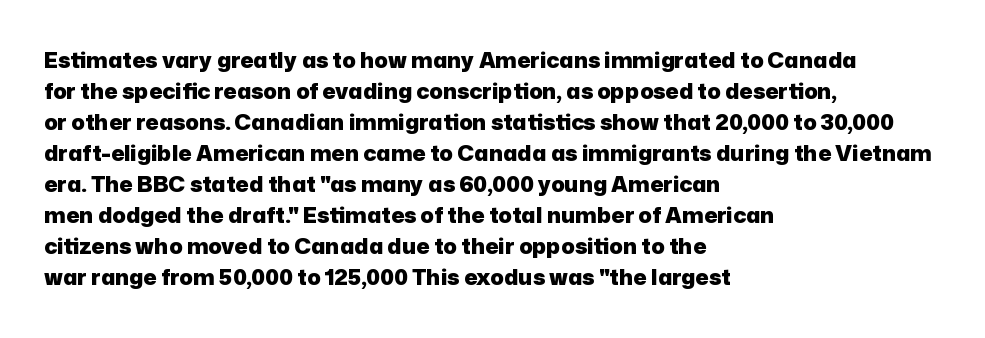
The image shows 22 px bold type, upright; set left-aligned, normal line spacing (1.41x), normal letter spacing, not underlined.
